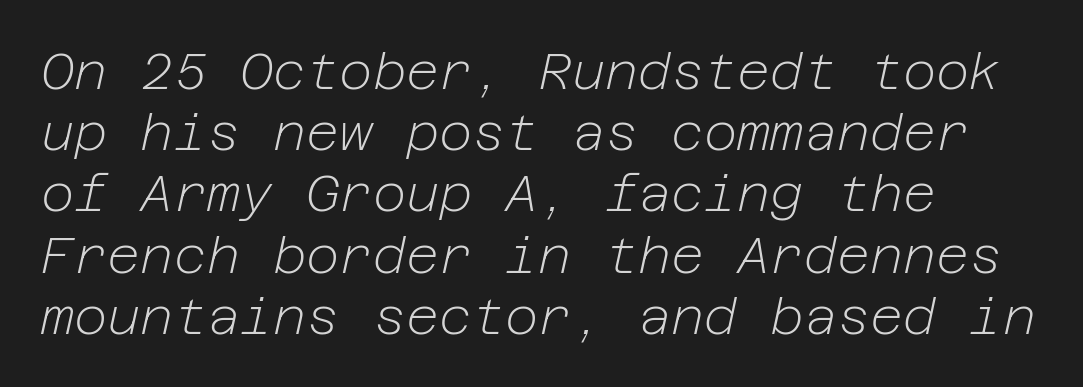
Q: Is the text bold? A: No.
Q: Is the text italic (slanted)? A: Yes, it leans right by about 12 degrees.
Q: Is the text underlined? A: No.
Q: How is the paragraph aligned? A: Left-aligned.
Q: Is the spacing between letters normal or unusually wide? A: Normal.
Q: Width (condensed, normal, or wide)? A: Normal.
Q: Stroke contrast? A: Low.
Q: x-height? A: Medium.
